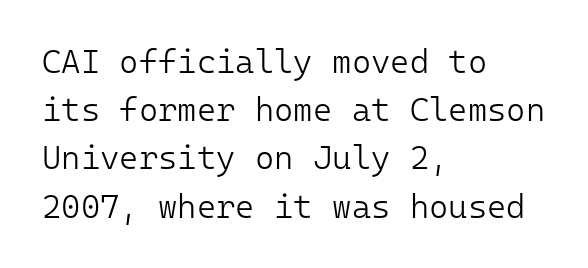
The image shows 33 px light sans-serif type, upright, monospaced; set left-aligned, normal line spacing (1.46x), normal letter spacing, not underlined; low stroke contrast and a medium x-height.
